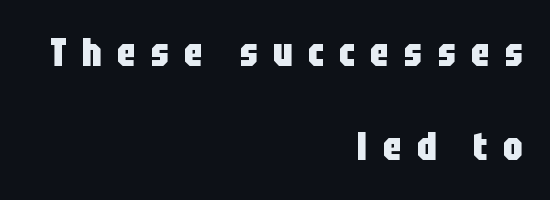
{"serif": "no", "italic": "no", "bold": "yes", "weight": "heavy", "width": "condensed", "stroke_contrast": "low", "x_height": "large", "monospaced": "no", "underline": "no", "align": "right", "line_spacing": "loose", "line_spacing_ratio": 2.42, "letter_spacing": "wide", "letter_spacing_em": 0.39, "glyph_px": 39}
